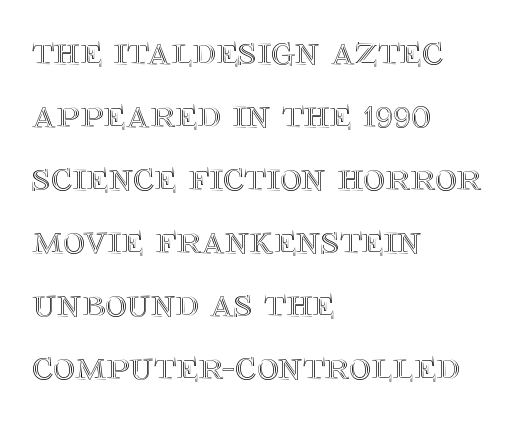
{"italic": "no", "width": "normal", "x_height": "large", "monospaced": "no", "underline": "no", "align": "left", "line_spacing": "normal", "line_spacing_ratio": 1.5, "letter_spacing": "normal", "letter_spacing_em": 0.0, "glyph_px": 42}
